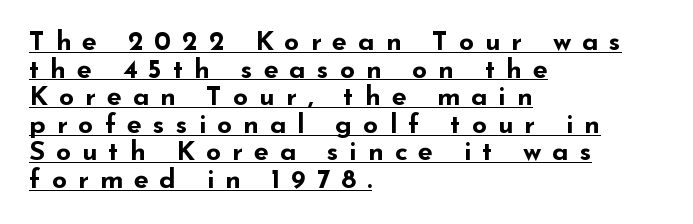
The image shows 27 px bold type, upright; set left-aligned, tight line spacing (1.02x), unusually wide letter spacing (+0.4 em), underlined.
